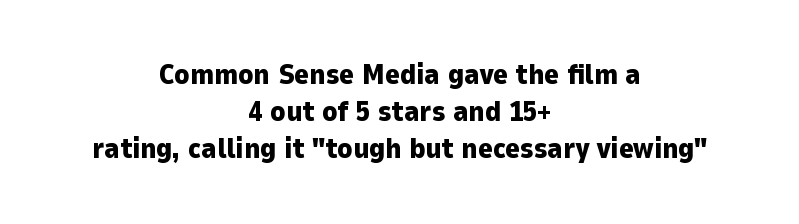
Q: Is the text bold? A: Yes.
Q: Is the text italic (slanted)? A: No, it is upright.
Q: Is the typeface a serif or a sans-serif typeface? A: Sans-serif.
Q: Is the text underlined? A: No.
Q: How is the paragraph aligned? A: Centered.
Q: Is the spacing between letters normal or unusually wide? A: Normal.
Q: Is the spacing between lines tight, normal or loose? A: Normal.
Q: Width (condensed, normal, or wide)? A: Normal.
Q: Stroke contrast? A: Low.
Q: x-height? A: Medium.
Q: Monospaced? A: No.
